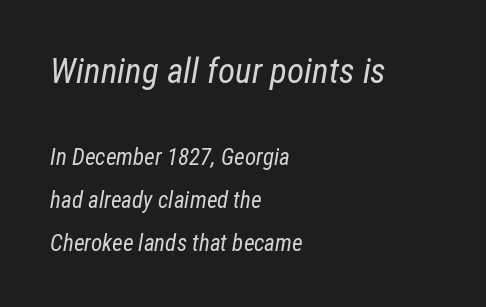
The image shows 35 px regular-weight, condensed type, italic (leaning right); set left-aligned, line spacing 1.86x, normal letter spacing, not underlined; the first (top) block is 1.52x larger; low stroke contrast and a medium x-height.
